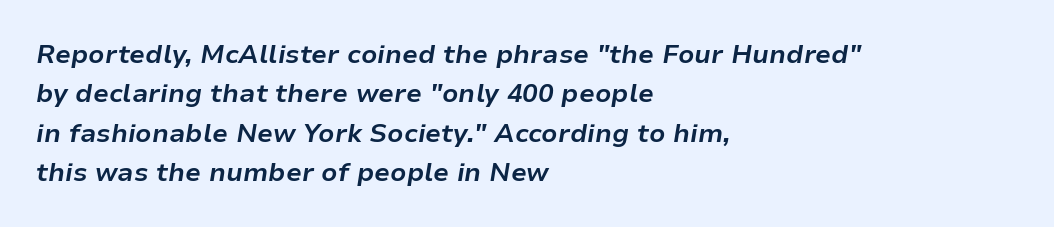
The image shows 26 px bold type, italic (leaning right); set left-aligned, normal line spacing (1.51x), normal letter spacing, not underlined.
